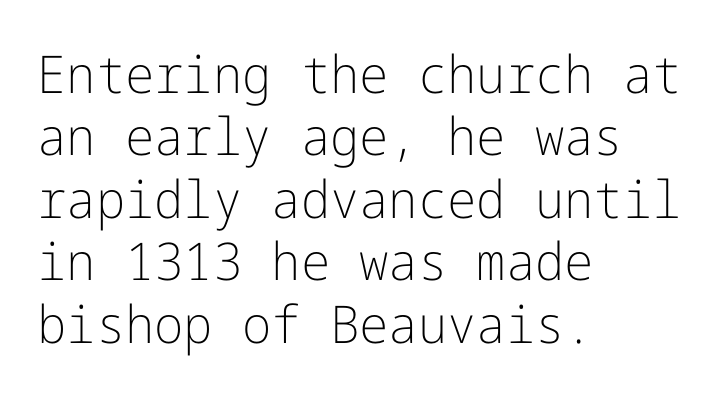
{"serif": "no", "italic": "no", "bold": "no", "weight": "light", "width": "normal", "stroke_contrast": "low", "x_height": "medium", "underline": "no", "align": "left", "line_spacing_ratio": 1.2, "letter_spacing": "normal", "letter_spacing_em": 0.0, "glyph_px": 52}
